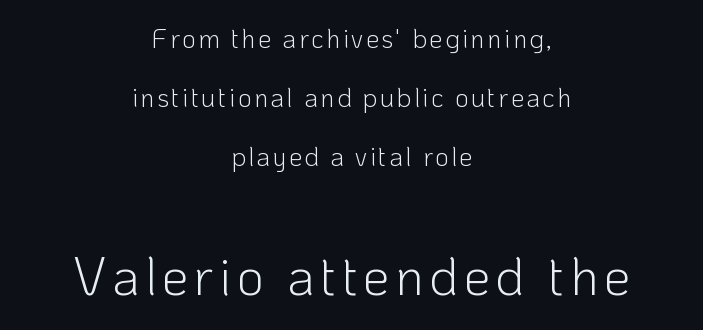
Stem width sits at or under what a default text font uses. The foot of each line stays bare and open. The designer gave the closing block more size than the opening block. Varying glyph widths throughout — classic text-font behaviour.
